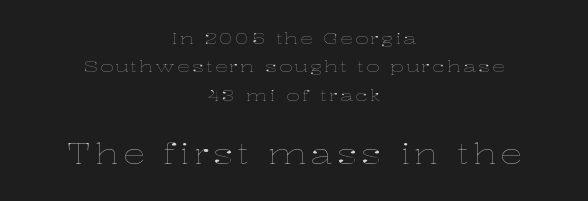
The whitespace from short lines is split evenly between both sides. The zone under the glyphs is completely vacant. Is the type heavy? It reads as light-to-regular instead. Look at the glyph heights: the lower group is clearly the bigger setting. Note the varied advance widths — an 'i' is clearly narrower than an 'm'. It's the straight-up-and-down kind of type.
